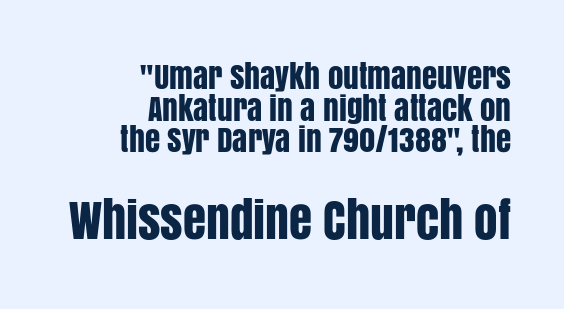
The image shows 47 px condensed sans-serif type, upright; set right-aligned, tight line spacing (1.02x), normal letter spacing, not underlined; the second (bottom) block is 1.52x larger; low stroke contrast and a large x-height.
